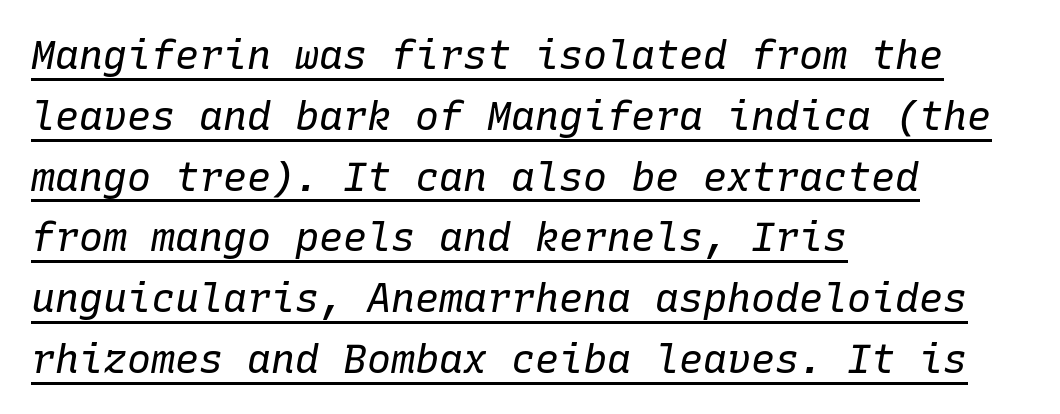
The image shows 40 px regular-weight type, italic (leaning right), monospaced; set left-aligned, normal line spacing (1.52x), normal letter spacing, underlined; low stroke contrast and a medium x-height.
